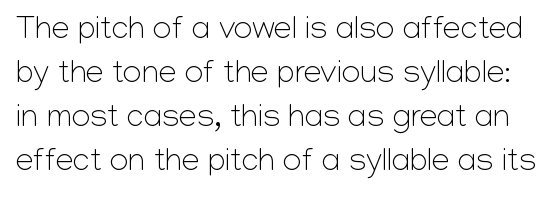
The image shows 32 px light sans-serif type, upright; set normal line spacing (1.37x), normal letter spacing, not underlined; low stroke contrast and a medium x-height.
